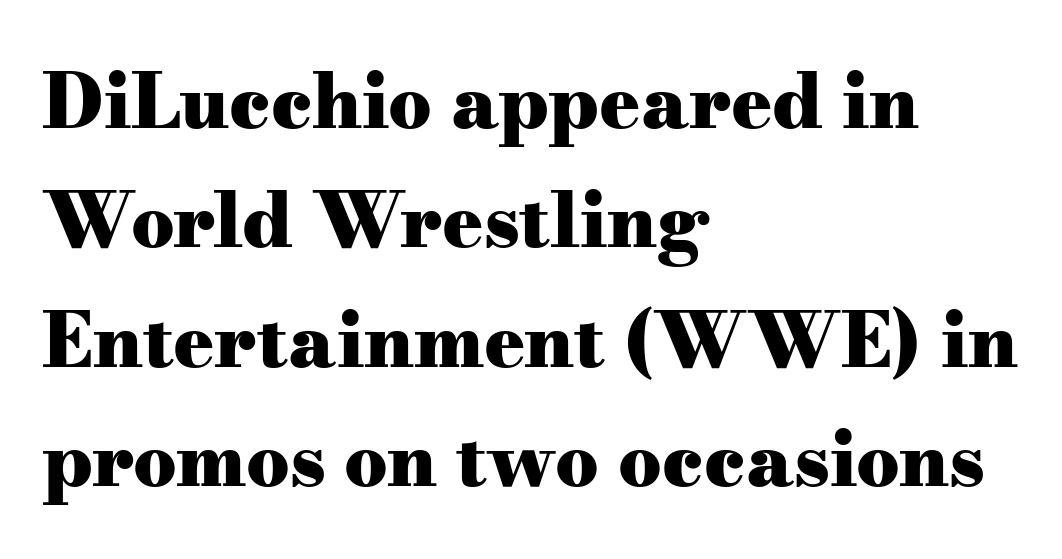
Q: Is the text bold? A: Yes.
Q: Is the text italic (slanted)? A: No, it is upright.
Q: Is the typeface a serif or a sans-serif typeface? A: Serif.
Q: Is the text underlined? A: No.
Q: How is the paragraph aligned? A: Left-aligned.
Q: Is the spacing between letters normal or unusually wide? A: Normal.
Q: Is the spacing between lines tight, normal or loose? A: Normal.
Q: Width (condensed, normal, or wide)? A: Wide.
Q: Stroke contrast? A: Medium.
Q: x-height? A: Small.
Q: Monospaced? A: No.
